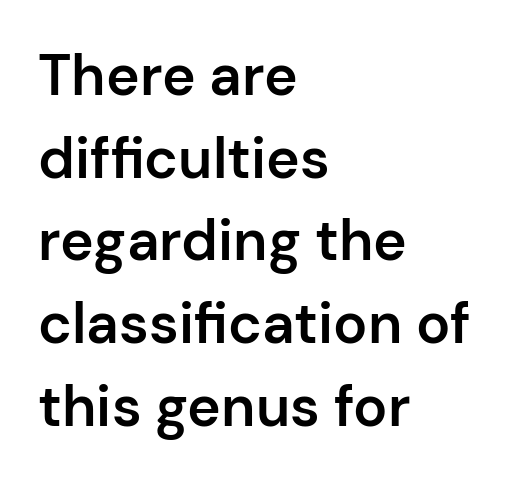
The image shows 57 px semibold sans-serif type, upright; set left-aligned, normal line spacing (1.45x), normal letter spacing, not underlined; low stroke contrast and a medium x-height.
